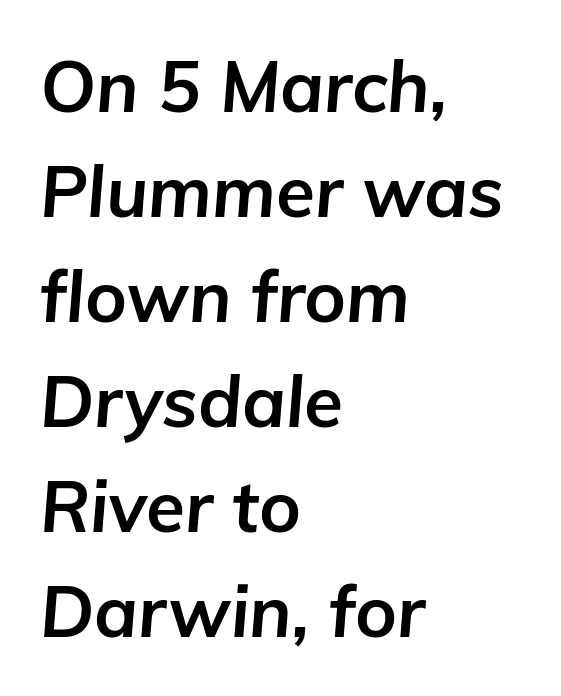
The image shows 71 px bold type, italic (leaning right); set left-aligned, normal line spacing (1.48x), normal letter spacing, not underlined; low stroke contrast and a medium x-height.
